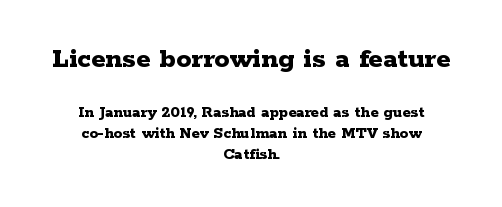
Serif or sans? Serif — the stroke terminals have little feet. The more generous point size was reserved for the upper chunk. You could call the tracking neutral — neither tight nor loose. The face used here is proportionally spaced, like ordinary book or web type.
